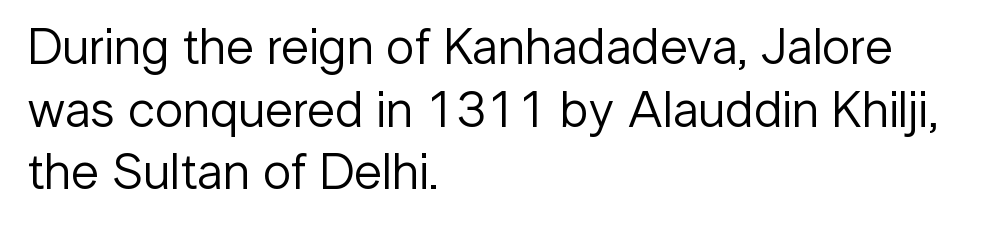
{"serif": "no", "italic": "no", "bold": "no", "weight": "regular", "width": "normal", "stroke_contrast": "low", "x_height": "medium", "monospaced": "no", "underline": "no", "align": "left", "line_spacing_ratio": 1.23, "letter_spacing": "normal", "letter_spacing_em": 0.0, "glyph_px": 51}
